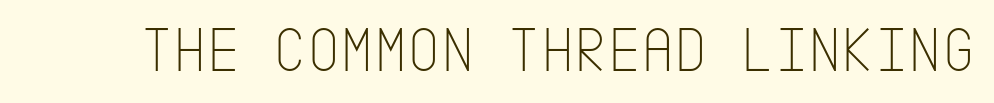
{"serif": "no", "italic": "no", "bold": "no", "weight": "thin", "width": "condensed", "stroke_contrast": "low", "x_height": "large", "underline": "no", "letter_spacing": "normal", "letter_spacing_em": 0.0, "glyph_px": 64}
